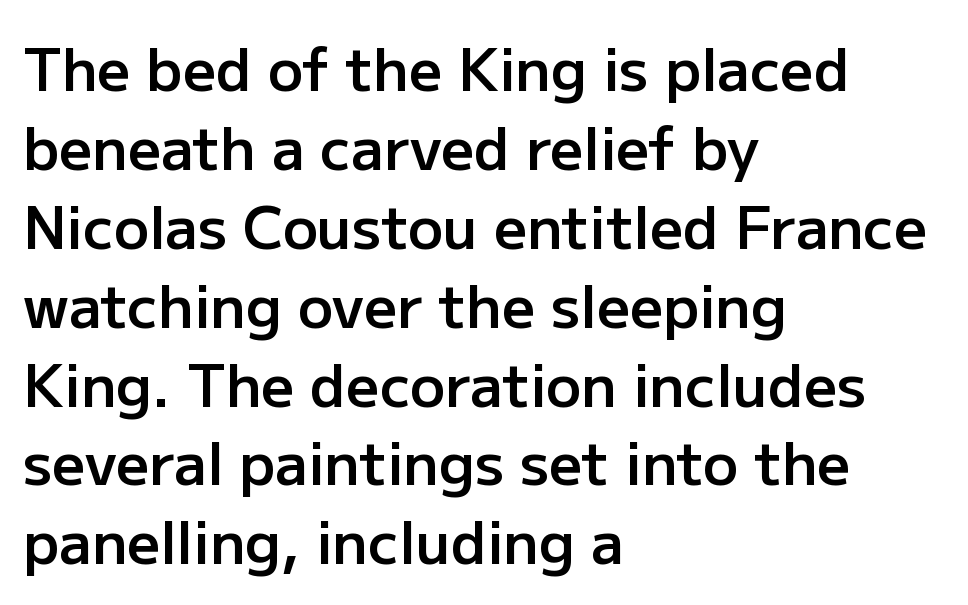
Q: Is the text bold? A: Semi-bold.
Q: Is the text italic (slanted)? A: No, it is upright.
Q: Is the typeface a serif or a sans-serif typeface? A: Sans-serif.
Q: Is the text underlined? A: No.
Q: How is the paragraph aligned? A: Left-aligned.
Q: Is the spacing between letters normal or unusually wide? A: Normal.
Q: Is the spacing between lines tight, normal or loose? A: Normal.
Q: Width (condensed, normal, or wide)? A: Normal.
Q: Stroke contrast? A: Low.
Q: x-height? A: Medium.
Q: Monospaced? A: No.
